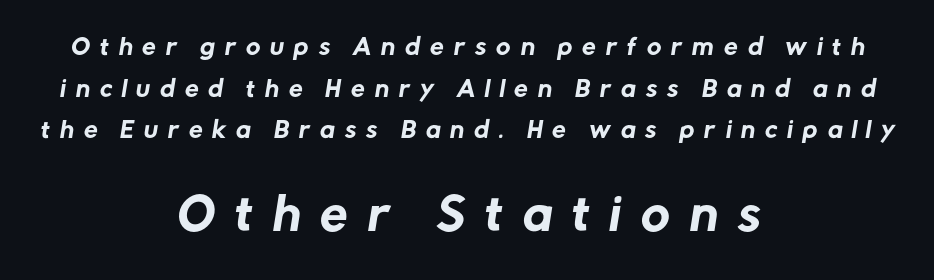
Q: Is the typeface a serif or a sans-serif typeface? A: Sans-serif.
Q: Is the text underlined? A: No.
Q: How is the paragraph aligned? A: Centered.
Q: Is the spacing between letters normal or unusually wide? A: Unusually wide.
Q: Which block of text is set in a larger size, the first (top) or the second (bottom)? A: The second (bottom) one.
Q: Width (condensed, normal, or wide)? A: Normal.
Q: Stroke contrast? A: Low.
Q: x-height? A: Medium.
Q: Monospaced? A: No.
